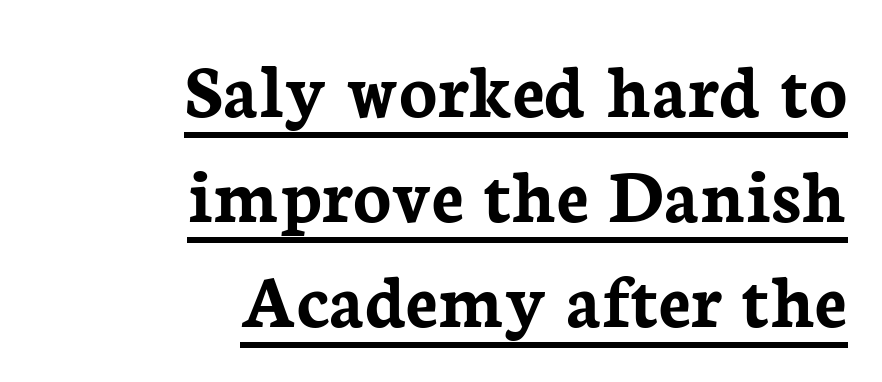
Q: Is the text bold? A: Yes.
Q: Is the text italic (slanted)? A: No, it is upright.
Q: Is the typeface a serif or a sans-serif typeface? A: Serif.
Q: Is the text underlined? A: Yes.
Q: How is the paragraph aligned? A: Right-aligned.
Q: Is the spacing between letters normal or unusually wide? A: Normal.
Q: Is the spacing between lines tight, normal or loose? A: Normal.
Q: Width (condensed, normal, or wide)? A: Normal.
Q: Stroke contrast? A: Low.
Q: x-height? A: Medium.
Q: Monospaced? A: No.
